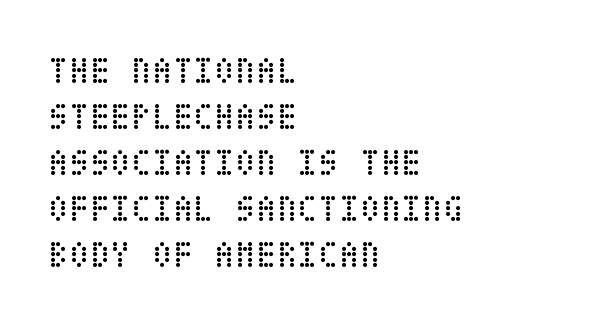
Q: Is the text bold? A: No.
Q: Is the text italic (slanted)? A: No, it is upright.
Q: Is the text underlined? A: No.
Q: How is the paragraph aligned? A: Left-aligned.
Q: Is the spacing between letters normal or unusually wide? A: Normal.
Q: Width (condensed, normal, or wide)? A: Condensed.
Q: Stroke contrast? A: Low.
Q: x-height? A: Large.
